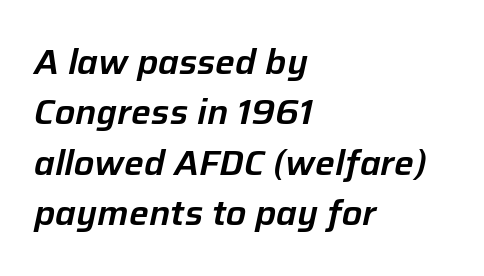
Q: Is the text italic (slanted)? A: Yes, it leans right by about 12 degrees.
Q: Is the text underlined? A: No.
Q: How is the paragraph aligned? A: Left-aligned.
Q: Is the spacing between letters normal or unusually wide? A: Normal.
Q: Is the spacing between lines tight, normal or loose? A: Normal.
Q: Width (condensed, normal, or wide)? A: Normal.
Q: Stroke contrast? A: Low.
Q: x-height? A: Medium.
Q: Monospaced? A: No.
